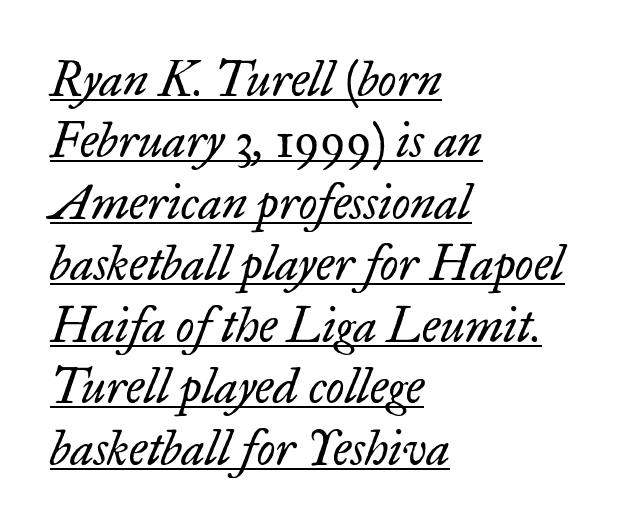
Horizontally, the lines are justified to the leading edge only. The gaps between neighbouring characters are ordinary and unremarkable. Counters stay open thanks to moderate or lighter strokes. Each letter keeps its own natural width here, so spacing adapts to shape.
